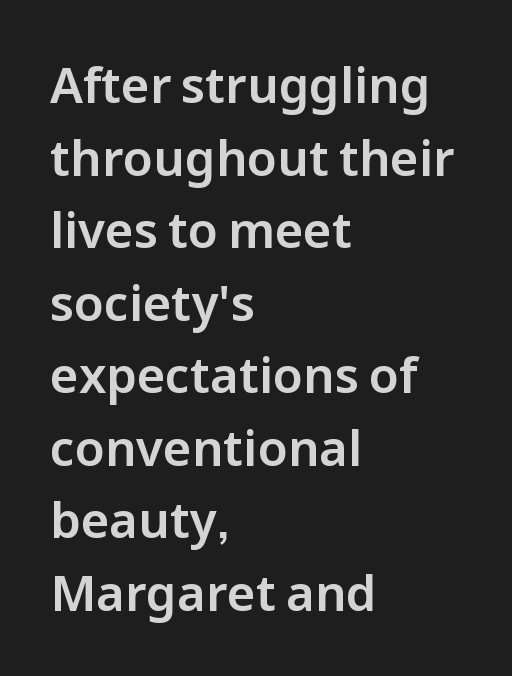
{"serif": "no", "italic": "no", "width": "normal", "stroke_contrast": "low", "x_height": "medium", "monospaced": "no", "underline": "no", "align": "left", "line_spacing": "normal", "line_spacing_ratio": 1.48, "letter_spacing": "normal", "letter_spacing_em": 0.0, "glyph_px": 49}
